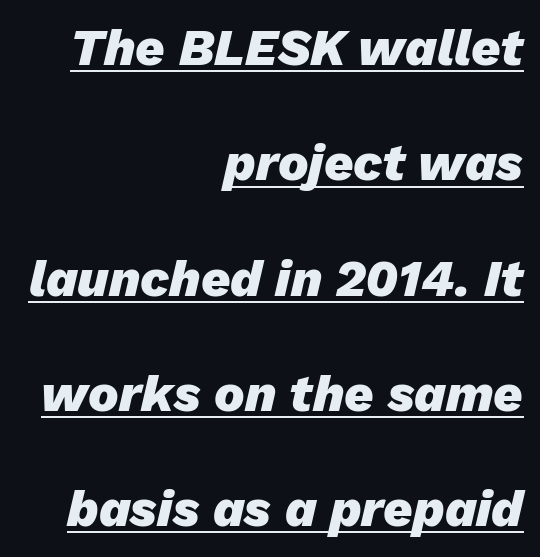
The image shows 51 px heavy type, italic (leaning right); set right-aligned, loose line spacing (2.26x), normal letter spacing, underlined; low stroke contrast and a medium x-height.
